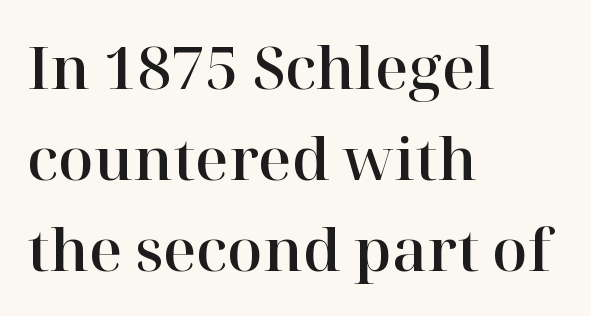
Short note: letters normally spaced. It's the straight-up-and-down kind of type. Leading: standard. Typographically, this falls in the serif category. The rendering anchors every line to the left-hand side. This sample has the flowing, uneven cadence of proportional lettering.
